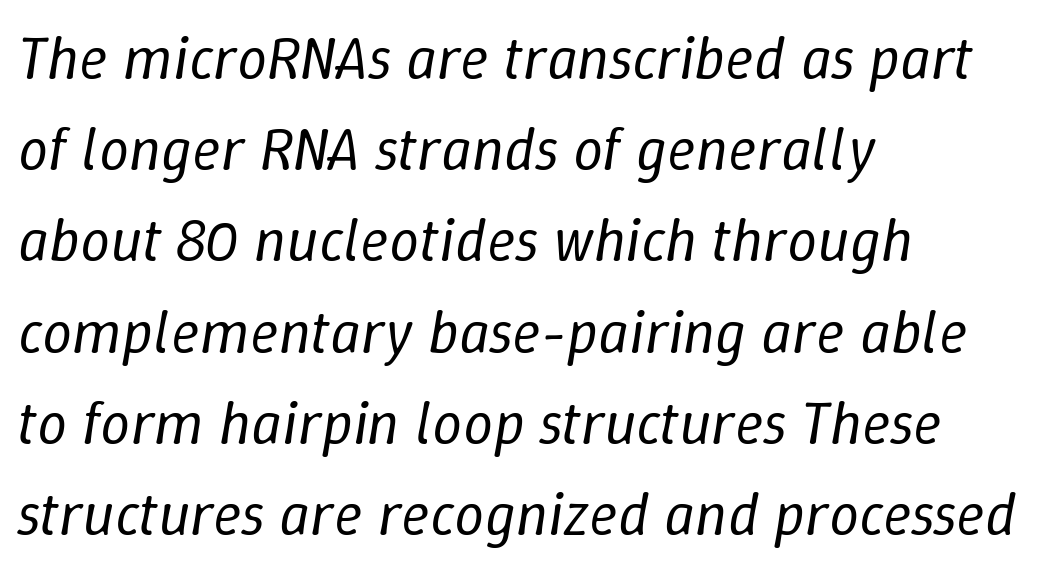
The image shows 60 px regular-weight type, italic (leaning right); set left-aligned, normal line spacing (1.52x), normal letter spacing, not underlined; low stroke contrast and a medium x-height.
